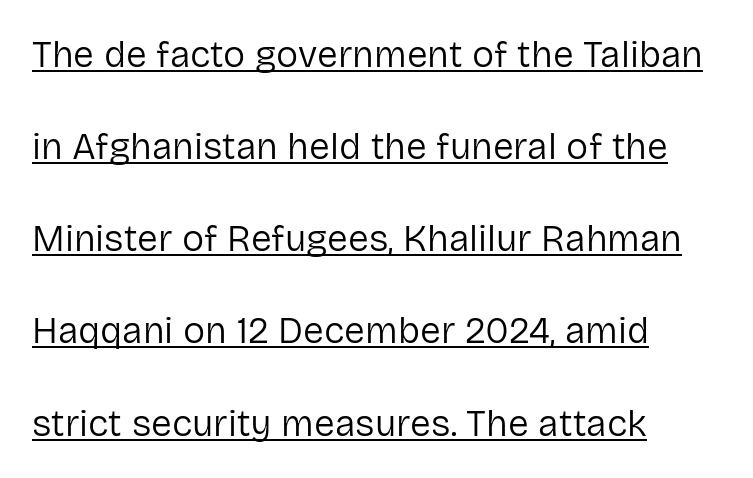
Compared with typical body copy, the letter spacing here is the same. The words here are underlined. The glyphs in this specimen are sans serif. Letters have the restrained weight of plain body copy at most. Is there much room between lines? Yes — plenty of vertical air separates them.
